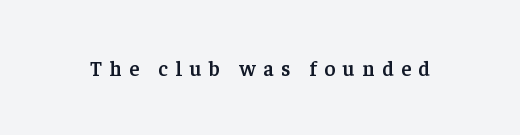
The image shows 21 px text type, upright; set unusually wide letter spacing (+0.36 em), not underlined.
